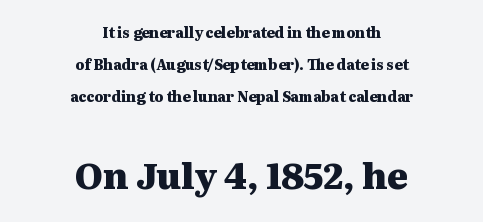
You could fit nearly another row in the gap between these rows. You could call the tracking neutral — neither tight nor loose. In this sample the second text group is rendered at the bigger scale. This is heavy type, rendered in bold. Small tapered or slab feet sit at the stroke ends, so this counts as serif. Every character sits straight up, as roman type does.
